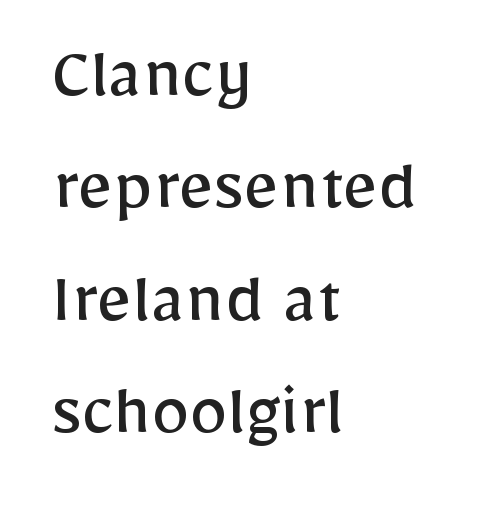
Each word holds together tightly as a unit, with standard inter-letter gaps. This rendering uses left alignment, leaving the right contour irregular. Regular leading. Words float on clear page, feet unadorned. Regarding serifs, this sample does without them.
